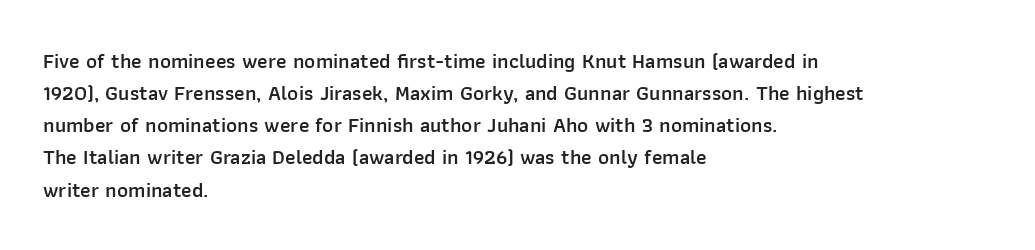
Regular leading. This sample is left-justified, so line endings fall wherever the words run out. Honestly, the letter spacing is just normal — you wouldn't notice it. The glyphs are unaccompanied by any horizontal stroke below them. Every letter is mildly thick-stroked: semibold rather than bold.
